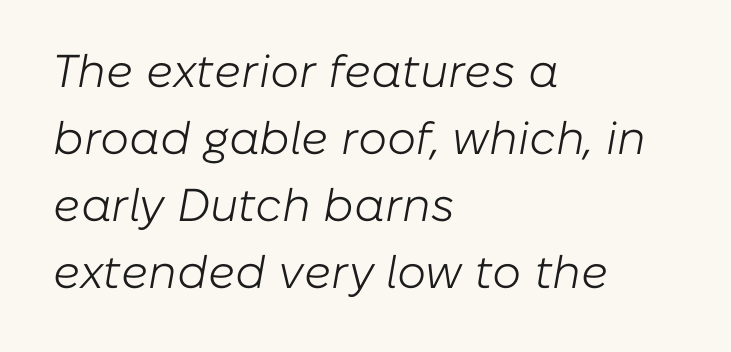
Q: Is the text bold? A: No.
Q: Is the text italic (slanted)? A: Yes, it leans right by about 10 degrees.
Q: Is the text underlined? A: No.
Q: How is the paragraph aligned? A: Left-aligned.
Q: Is the spacing between letters normal or unusually wide? A: Normal.
Q: Is the spacing between lines tight, normal or loose? A: Normal.
Q: Width (condensed, normal, or wide)? A: Normal.
Q: Stroke contrast? A: Low.
Q: x-height? A: Medium.
Q: Monospaced? A: No.
